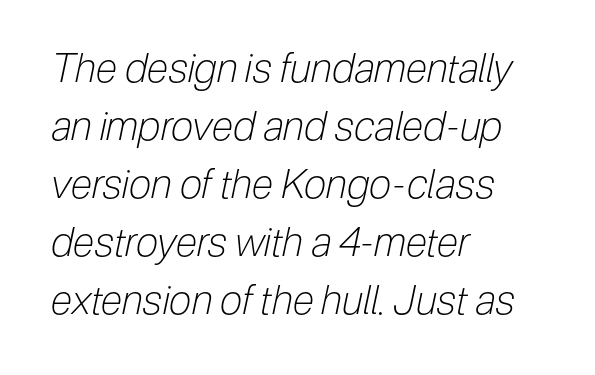
{"italic": "yes", "lean": "right", "slant_degrees": 12, "bold": "no", "weight": "light", "width": "condensed", "stroke_contrast": "low", "x_height": "medium", "monospaced": "no", "underline": "no", "align": "left", "line_spacing": "normal", "line_spacing_ratio": 1.45, "letter_spacing": "normal", "letter_spacing_em": 0.0, "glyph_px": 40}
